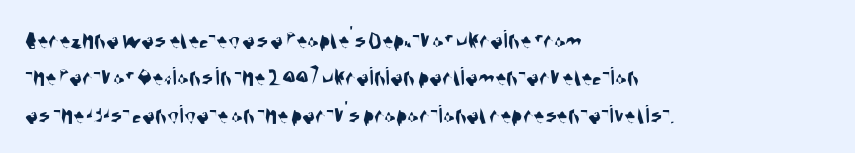
Q: Is the text underlined? A: No.
Q: How is the paragraph aligned? A: Left-aligned.
Q: Is the spacing between letters normal or unusually wide? A: Normal.
Q: Is the spacing between lines tight, normal or loose? A: Normal.
